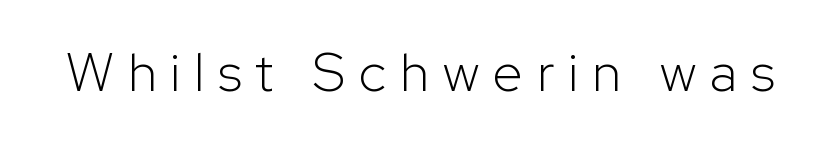
Q: Is the text bold? A: No.
Q: Is the text italic (slanted)? A: No, it is upright.
Q: Is the typeface a serif or a sans-serif typeface? A: Sans-serif.
Q: Is the text underlined? A: No.
Q: Is the spacing between letters normal or unusually wide? A: Unusually wide.
Q: Width (condensed, normal, or wide)? A: Normal.
Q: Stroke contrast? A: Low.
Q: x-height? A: Medium.
Q: Monospaced? A: No.
